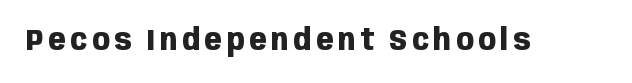
Q: Is the text bold? A: Yes.
Q: Is the text italic (slanted)? A: No, it is upright.
Q: Is the typeface a serif or a sans-serif typeface? A: Sans-serif.
Q: Is the text underlined? A: No.
Q: Width (condensed, normal, or wide)? A: Condensed.
Q: Stroke contrast? A: Low.
Q: x-height? A: Large.
Q: Monospaced? A: No.
